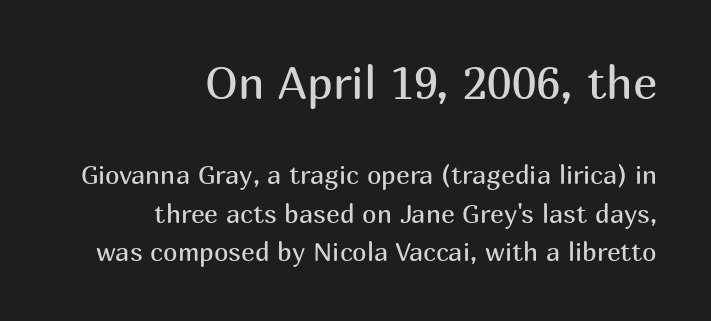
Observe the absence of serifs on each vertical stroke in this sample. Think standard paragraph weight, or any step lighter than that. In terms of leading, this rendering sits right in the middle. Horizontally, the lines are justified to the trailing edge only. In this sample the first text group is rendered at the bigger scale. Is this a fixed-width face? No — the glyphs have proportional, varying widths.
